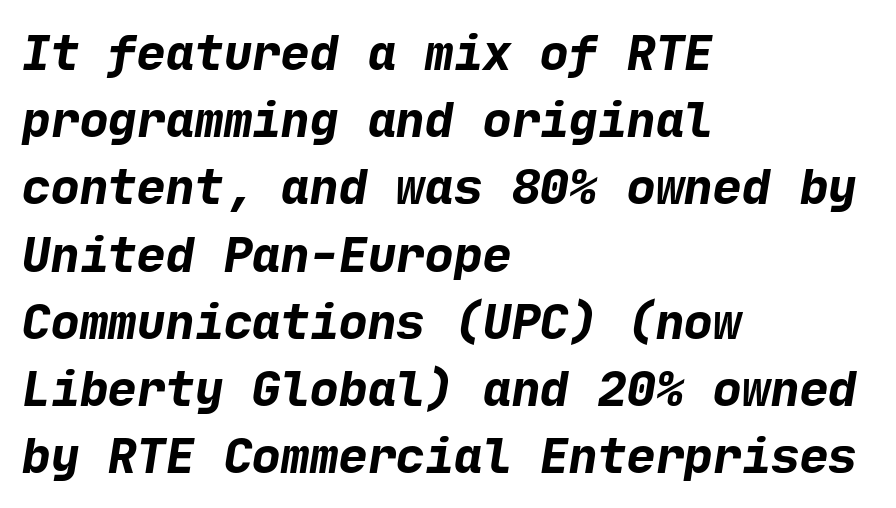
The image shows 48 px bold sans-serif type; set left-aligned, normal line spacing (1.4x), normal letter spacing, not underlined; low stroke contrast and a medium x-height.
